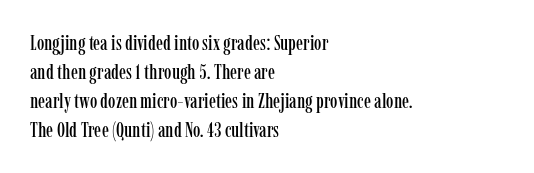
The image shows 21 px text type, upright; set left-aligned, normal line spacing (1.38x), normal letter spacing, not underlined.
